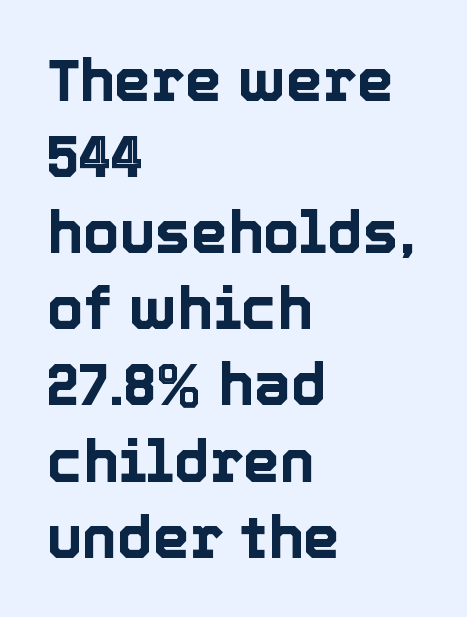
{"italic": "no", "width": "normal", "x_height": "medium", "monospaced": "no", "underline": "no", "align": "left", "line_spacing": "normal", "line_spacing_ratio": 1.29, "letter_spacing": "normal", "letter_spacing_em": 0.0, "glyph_px": 59}
